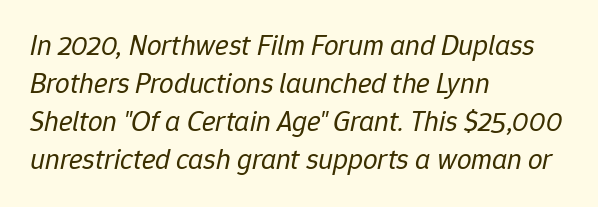
Yep, that's italic — everything's leaning. Letters have the restrained weight of plain body copy at most. The rag falls on the right side of this text block. The letters sit at their default tracking, neither squeezed nor spread. The vertical gap from one line to the next is medium.
